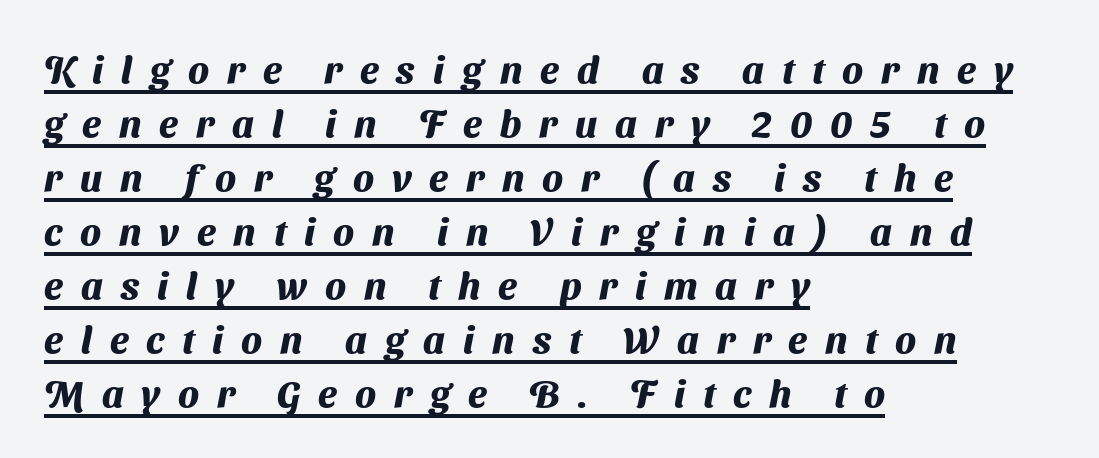
The image shows 38 px heavy sans-serif type; set left-aligned, normal line spacing (1.42x), unusually wide letter spacing (+0.47 em), underlined; medium stroke contrast and a medium x-height.
